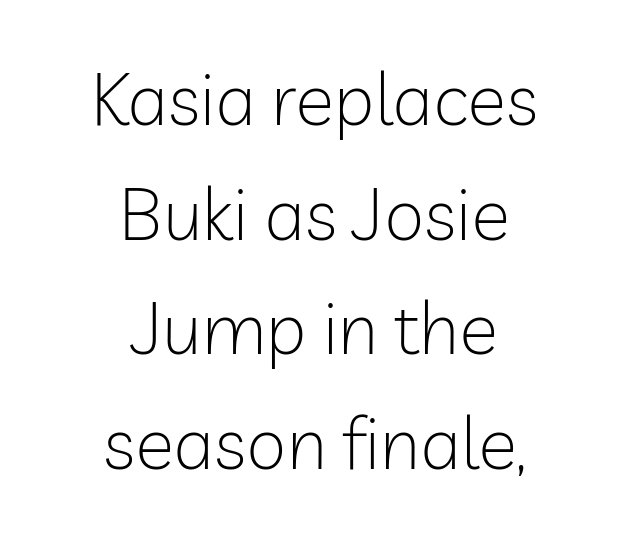
Q: Is the text bold? A: No.
Q: Is the text italic (slanted)? A: No, it is upright.
Q: Is the typeface a serif or a sans-serif typeface? A: Sans-serif.
Q: Is the text underlined? A: No.
Q: How is the paragraph aligned? A: Centered.
Q: Is the spacing between letters normal or unusually wide? A: Normal.
Q: Is the spacing between lines tight, normal or loose? A: Normal.
Q: Width (condensed, normal, or wide)? A: Normal.
Q: Stroke contrast? A: Low.
Q: x-height? A: Medium.
Q: Monospaced? A: No.
